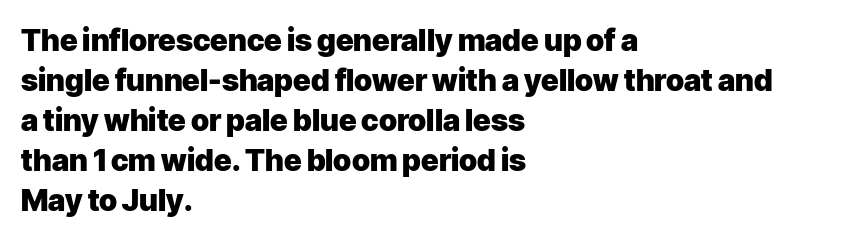
{"serif": "no", "italic": "no", "bold": "yes", "weight": "heavy", "width": "normal", "stroke_contrast": "low", "x_height": "medium", "monospaced": "no", "underline": "no", "align": "left", "line_spacing": "normal", "line_spacing_ratio": 1.33, "letter_spacing": "normal", "letter_spacing_em": 0.0, "glyph_px": 30}
